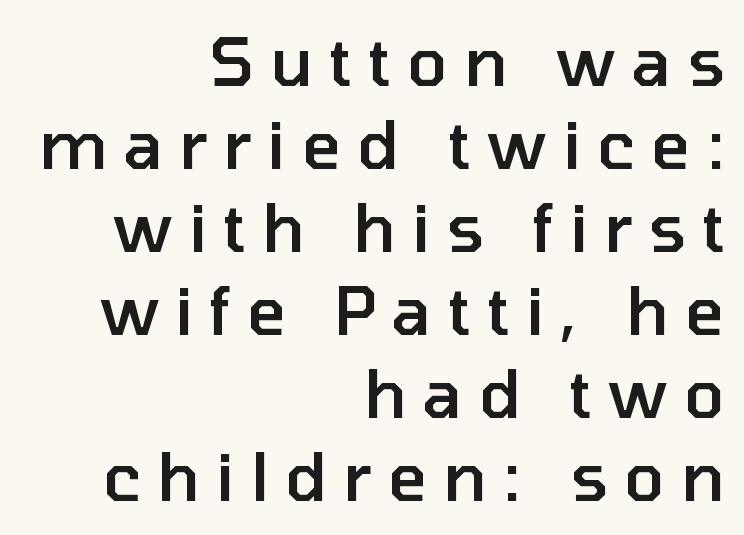
{"serif": "no", "italic": "no", "bold": "semi", "weight": "semibold", "width": "normal", "stroke_contrast": "low", "x_height": "medium", "monospaced": "no", "underline": "no", "align": "right", "line_spacing_ratio": 1.24, "letter_spacing": "wide", "letter_spacing_em": 0.24, "glyph_px": 67}
